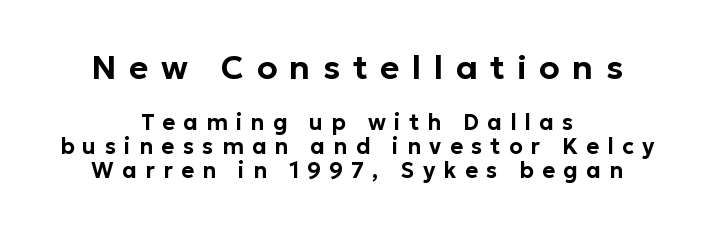
{"serif": "no", "italic": "no", "width": "normal", "stroke_contrast": "low", "x_height": "medium", "monospaced": "no", "underline": "no", "align": "center", "line_spacing": "tight", "line_spacing_ratio": 1.08, "letter_spacing": "wide", "letter_spacing_em": 0.38, "larger_block": "first", "size_ratio": 1.5, "glyph_px": 33}
